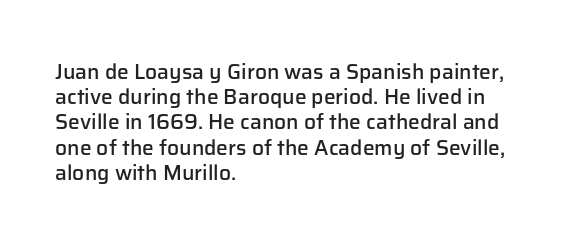
The image shows 21 px text type, upright; set left-aligned, line spacing 1.2x, normal letter spacing, not underlined.
